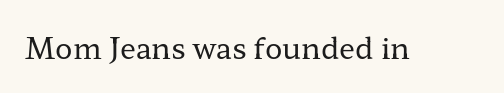
{"serif": "yes", "italic": "no", "bold": "no", "weight": "regular", "width": "wide", "stroke_contrast": "low", "x_height": "medium", "monospaced": "no", "underline": "no", "letter_spacing": "normal", "letter_spacing_em": 0.0, "glyph_px": 29}
